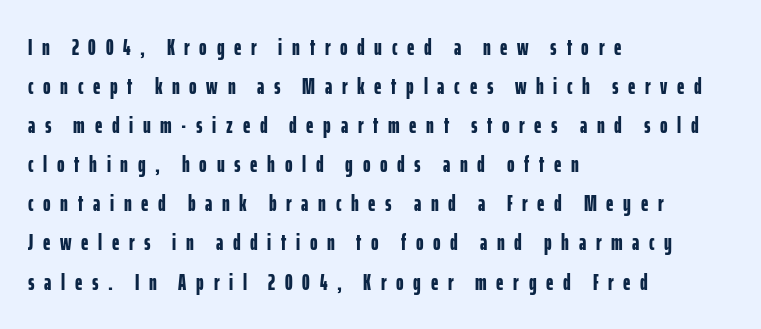
{"italic": "no", "bold": "yes", "underline": "no", "align": "left", "line_spacing": "normal", "line_spacing_ratio": 1.7, "letter_spacing": "wide", "letter_spacing_em": 0.42, "glyph_px": 23}
